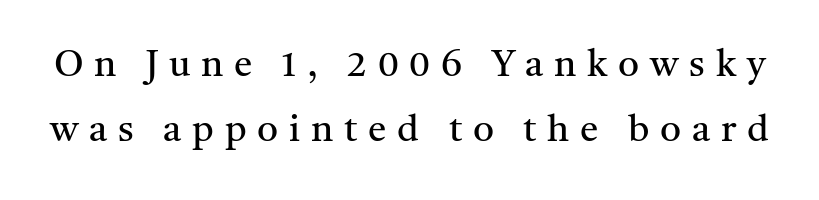
The image shows 37 px regular-weight serif type, upright; set line spacing 1.77x, unusually wide letter spacing (+0.29 em), not underlined; medium stroke contrast and a medium x-height.
